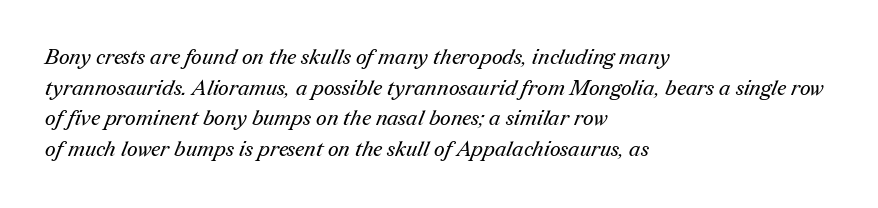
{"bold": "no", "underline": "no", "align": "left", "line_spacing": "normal", "line_spacing_ratio": 1.46, "letter_spacing": "normal", "letter_spacing_em": 0.0, "glyph_px": 21}
